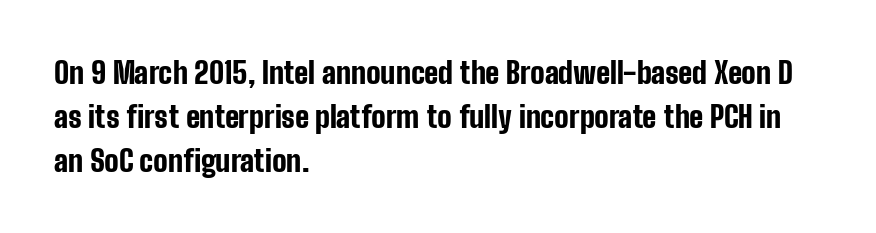
A classic flush-left, rag-right setting is used for this passage. Posture: upright roman. Note the varied advance widths — an 'i' is clearly narrower than an 'm'. Bold? Absolutely — the strokes are thick and heavy. The type is set solid horizontally, with unmodified tracking.
